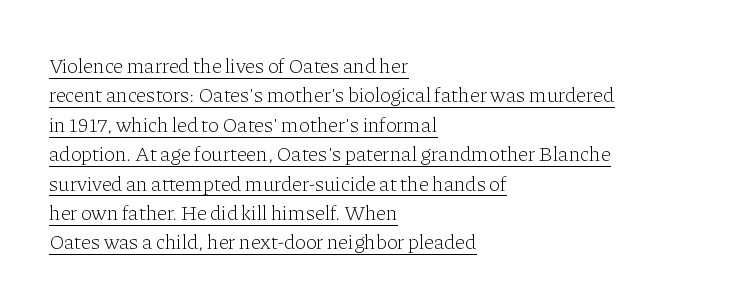
The image shows 21 px text type, upright; set left-aligned, normal line spacing (1.4x), normal letter spacing, underlined.
